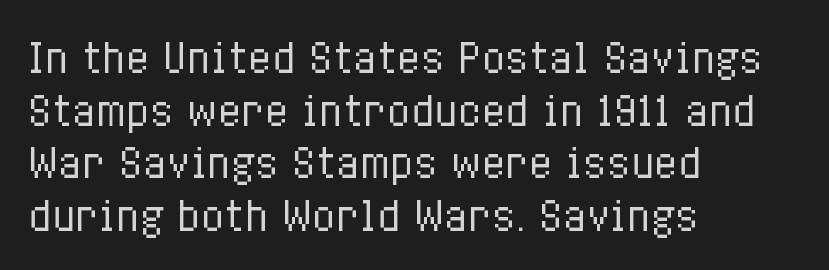
Has an underline been added? It has not. Inter-character spacing is left at the font's built-in metrics. Note the varied advance widths — an 'i' is clearly narrower than an 'm'. Is there any slant? The stems are plumb. Each line starts at the same left margin while the right side varies. The typesetting does not lean heavy: it is not bold.
